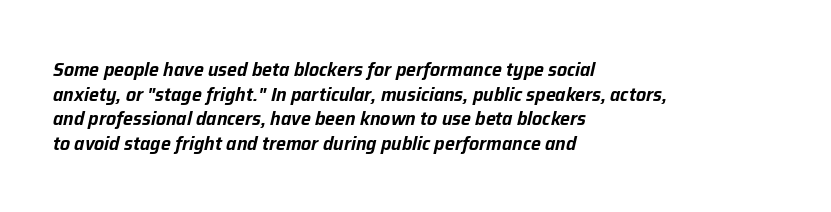
{"italic": "yes", "lean": "right", "slant_degrees": 12, "underline": "no", "align": "left", "line_spacing_ratio": 1.23, "letter_spacing": "normal", "letter_spacing_em": 0.0, "glyph_px": 20}
